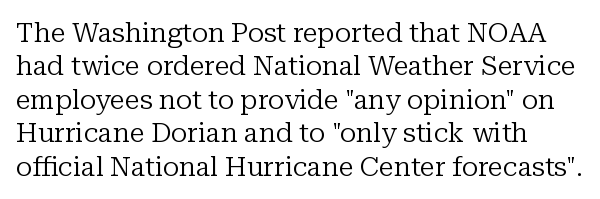
The image shows 27 px text type, upright; set line spacing 1.24x, normal letter spacing, not underlined.
